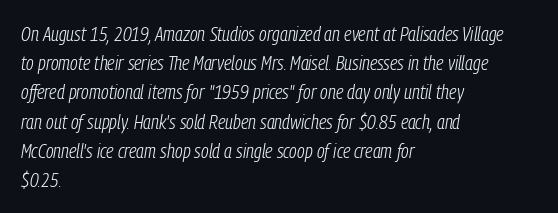
A light-to-regular cut is what we see here. One glance says typical: line gaps are just what's usual. Any mark beneath the type? The region is blank. A student would call this left alignment; a typographer would say flush left, rag right.
